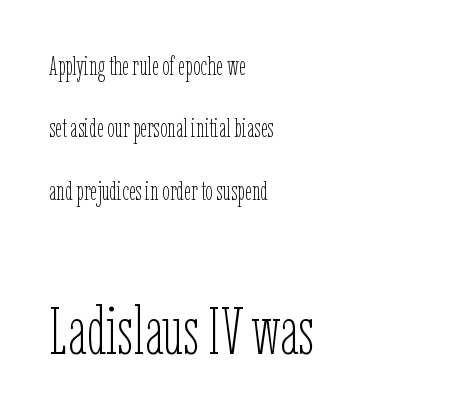
{"italic": "no", "bold": "no", "weight": "thin", "width": "condensed", "stroke_contrast": "low", "x_height": "medium", "monospaced": "no", "underline": "no", "align": "left", "line_spacing": "loose", "line_spacing_ratio": 2.31, "letter_spacing": "normal", "letter_spacing_em": 0.0, "larger_block": "second", "size_ratio": 2.48, "glyph_px": 67}
